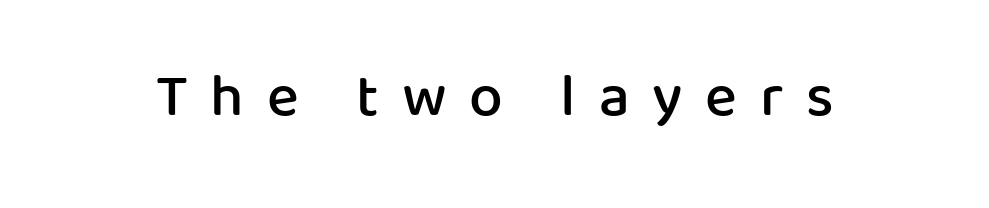
The image shows 60 px semibold sans-serif type, upright; set unusually wide letter spacing (+0.38 em), not underlined; low stroke contrast and a medium x-height.
